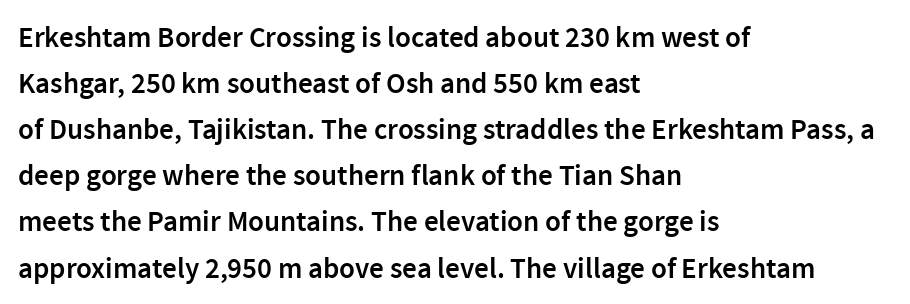
The image shows 29 px semibold sans-serif type, upright; set left-aligned, normal line spacing (1.59x), normal letter spacing, not underlined; a medium x-height.
